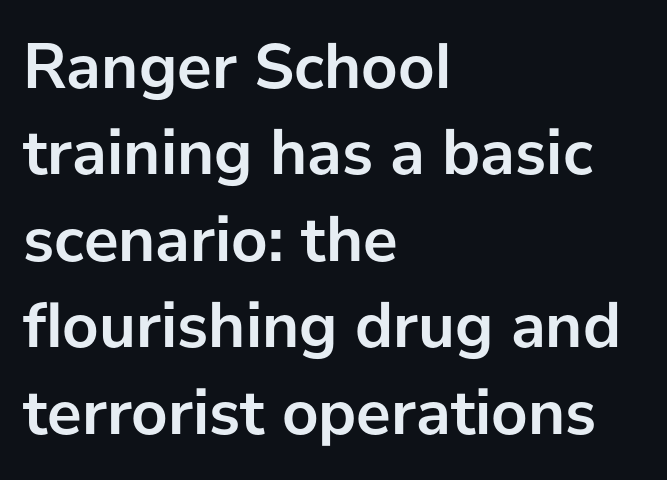
The image shows 65 px semibold sans-serif type, upright; set left-aligned, normal line spacing (1.33x), normal letter spacing, not underlined; low stroke contrast and a medium x-height.
